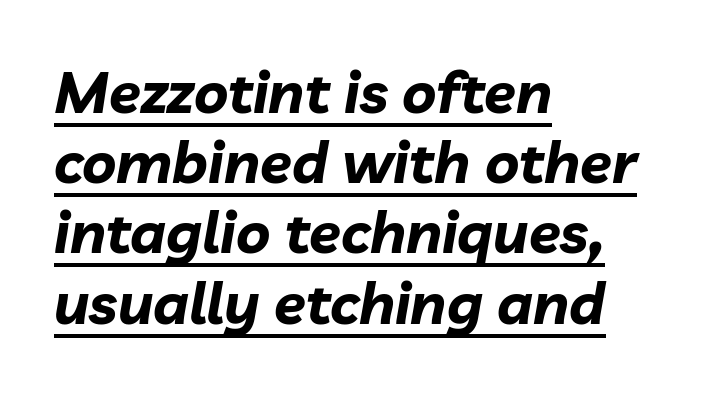
The image shows 58 px bold type, italic (leaning right); set left-aligned, line spacing 1.21x, normal letter spacing, underlined; low stroke contrast and a medium x-height.
